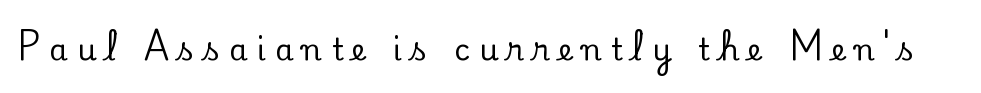
The image shows 30 px text type, upright; set unusually wide letter spacing (+0.3 em), not underlined; low stroke contrast and a small x-height.
